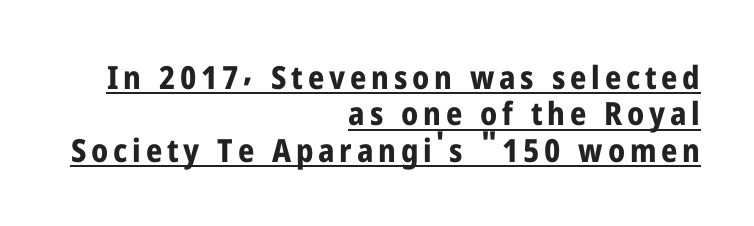
Q: Is the text bold? A: Yes.
Q: Is the text italic (slanted)? A: No, it is upright.
Q: Is the typeface a serif or a sans-serif typeface? A: Sans-serif.
Q: Is the text underlined? A: Yes.
Q: How is the paragraph aligned? A: Right-aligned.
Q: Is the spacing between lines tight, normal or loose? A: Tight.
Q: Width (condensed, normal, or wide)? A: Condensed.
Q: Stroke contrast? A: Low.
Q: x-height? A: Medium.
Q: Monospaced? A: No.
